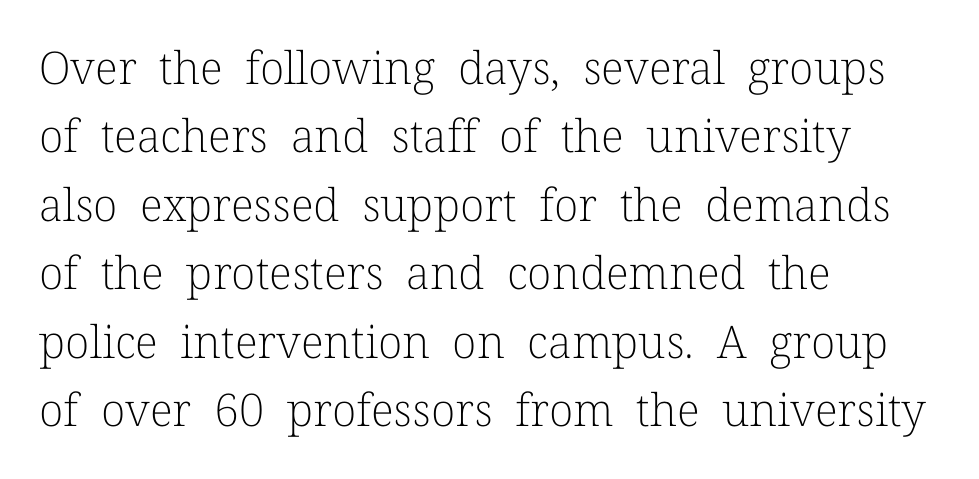
The image shows 45 px light serif type, upright; set left-aligned, normal line spacing (1.52x), normal letter spacing, not underlined; low stroke contrast and a medium x-height.
